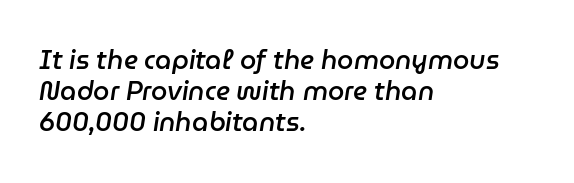
{"italic": "yes", "lean": "right", "slant_degrees": 9, "bold": "semi", "underline": "no", "align": "left", "line_spacing_ratio": 1.2, "letter_spacing": "normal", "letter_spacing_em": 0.0, "glyph_px": 26}
